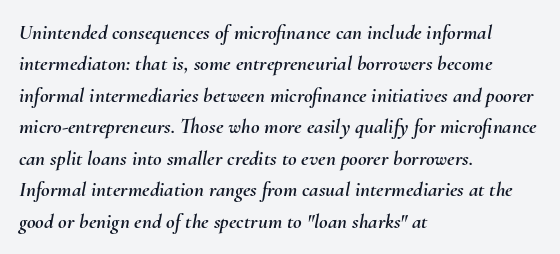
Q: Is the text italic (slanted)? A: Yes, it leans right by about 10 degrees.
Q: Is the text underlined? A: No.
Q: How is the paragraph aligned? A: Left-aligned.
Q: Is the spacing between letters normal or unusually wide? A: Normal.
Q: Is the spacing between lines tight, normal or loose? A: Normal.
